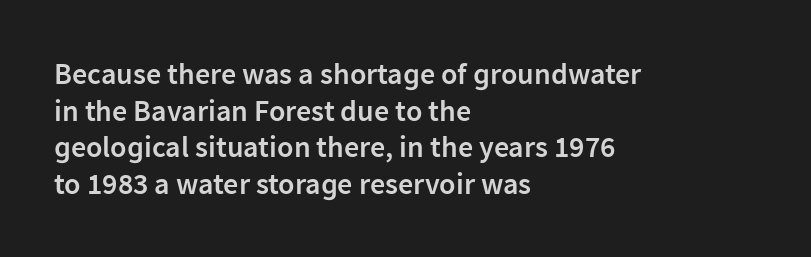
Q: Is the text bold? A: Semi-bold.
Q: Is the text italic (slanted)? A: No, it is upright.
Q: Is the typeface a serif or a sans-serif typeface? A: Sans-serif.
Q: Is the text underlined? A: No.
Q: How is the paragraph aligned? A: Left-aligned.
Q: Is the spacing between letters normal or unusually wide? A: Normal.
Q: Width (condensed, normal, or wide)? A: Normal.
Q: Stroke contrast? A: Low.
Q: x-height? A: Medium.
Q: Monospaced? A: No.
